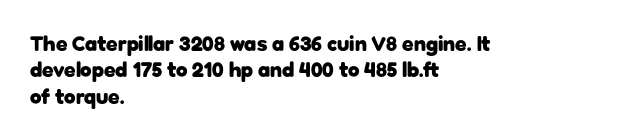
Q: Is the text bold? A: Yes.
Q: Is the text italic (slanted)? A: No, it is upright.
Q: Is the text underlined? A: No.
Q: How is the paragraph aligned? A: Left-aligned.
Q: Is the spacing between letters normal or unusually wide? A: Normal.
Q: Is the spacing between lines tight, normal or loose? A: Normal.
